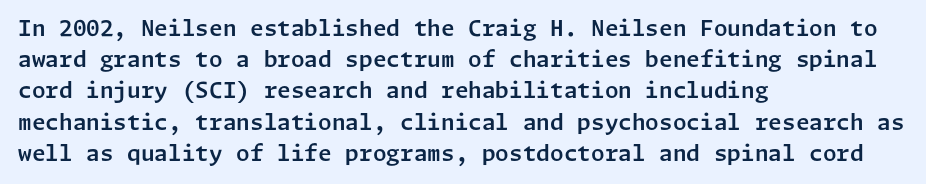
Q: Is the text italic (slanted)? A: No, it is upright.
Q: Is the text underlined? A: No.
Q: How is the paragraph aligned? A: Left-aligned.
Q: Is the spacing between letters normal or unusually wide? A: Normal.
Q: Is the spacing between lines tight, normal or loose? A: Normal.
